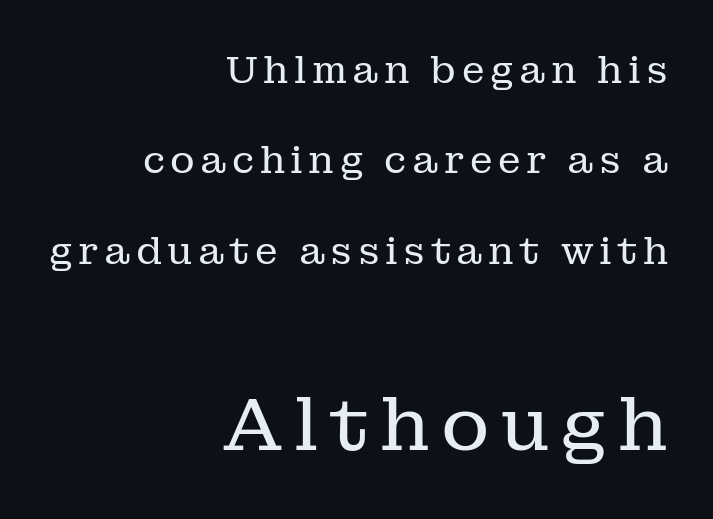
{"serif": "yes", "italic": "no", "bold": "no", "weight": "regular", "width": "normal", "stroke_contrast": "low", "x_height": "medium", "monospaced": "no", "underline": "no", "align": "right", "line_spacing": "loose", "line_spacing_ratio": 2.38, "larger_block": "second", "size_ratio": 1.97, "glyph_px": 75}
